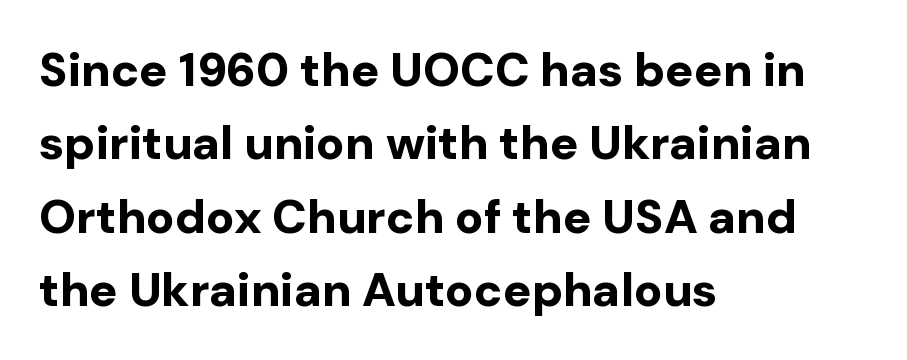
{"serif": "no", "italic": "no", "bold": "yes", "weight": "bold", "width": "normal", "stroke_contrast": "low", "x_height": "medium", "monospaced": "no", "underline": "no", "align": "left", "line_spacing": "normal", "line_spacing_ratio": 1.56, "letter_spacing": "normal", "letter_spacing_em": 0.0, "glyph_px": 47}
